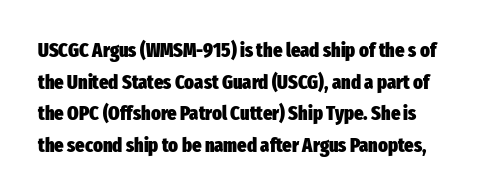
Q: Is the text bold? A: Yes.
Q: Is the text italic (slanted)? A: No, it is upright.
Q: Is the text underlined? A: No.
Q: Is the spacing between letters normal or unusually wide? A: Normal.
Q: Is the spacing between lines tight, normal or loose? A: Normal.
